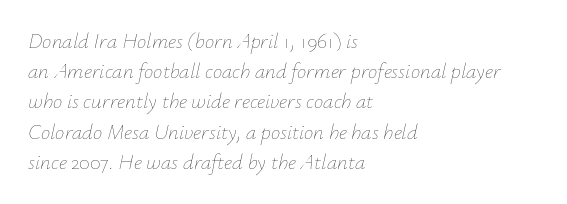
The image shows 21 px text type, italic (leaning right); set left-aligned, normal line spacing (1.44x), normal letter spacing, not underlined.
